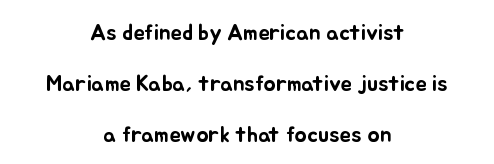
Default kerning and tracking; the words read as compact shapes. Short and long lines alike share a common midpoint. Compared with typical paragraphs, the rows here are farther apart. A roman cut, with each character standing at attention.
